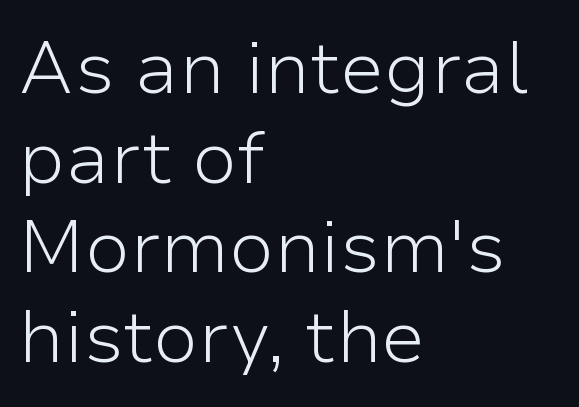
Q: Is the text bold? A: No.
Q: Is the text italic (slanted)? A: No, it is upright.
Q: Is the typeface a serif or a sans-serif typeface? A: Sans-serif.
Q: Is the text underlined? A: No.
Q: How is the paragraph aligned? A: Left-aligned.
Q: Is the spacing between letters normal or unusually wide? A: Normal.
Q: Width (condensed, normal, or wide)? A: Normal.
Q: Stroke contrast? A: Low.
Q: x-height? A: Medium.
Q: Monospaced? A: No.
